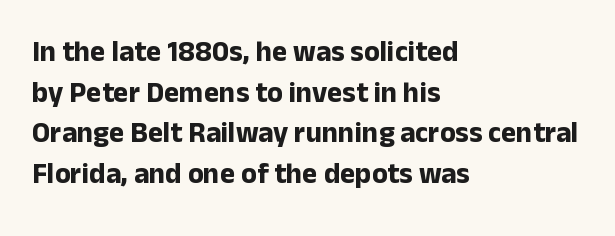
{"serif": "no", "italic": "no", "bold": "yes", "weight": "bold", "width": "normal", "stroke_contrast": "low", "x_height": "medium", "monospaced": "no", "underline": "no", "align": "left", "line_spacing": "normal", "line_spacing_ratio": 1.4, "letter_spacing": "normal", "letter_spacing_em": 0.0, "glyph_px": 29}
